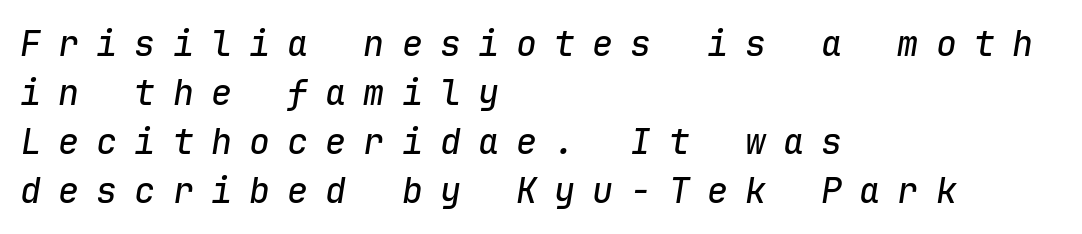
Q: Is the text italic (slanted)? A: Yes, it leans right by about 9 degrees.
Q: Is the text underlined? A: No.
Q: How is the paragraph aligned? A: Left-aligned.
Q: Is the spacing between letters normal or unusually wide? A: Unusually wide.
Q: Is the spacing between lines tight, normal or loose? A: Normal.
Q: Width (condensed, normal, or wide)? A: Normal.
Q: Stroke contrast? A: Low.
Q: x-height? A: Medium.
Q: Monospaced? A: Yes.
